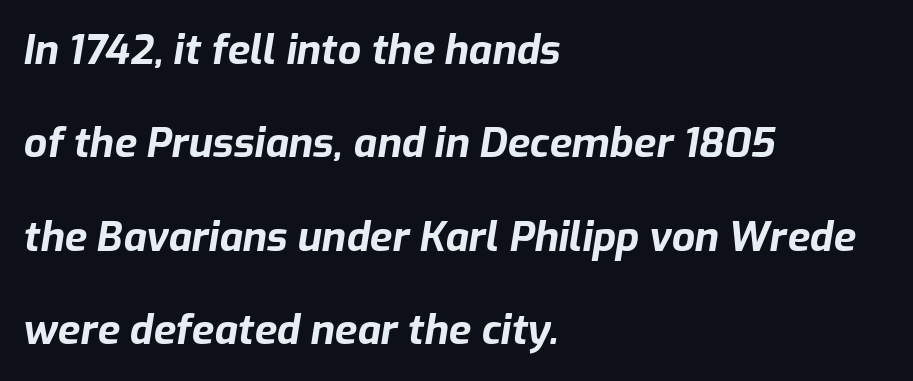
{"italic": "yes", "lean": "right", "slant_degrees": 9, "bold": "yes", "weight": "bold", "width": "normal", "stroke_contrast": "low", "x_height": "medium", "monospaced": "no", "underline": "no", "align": "left", "line_spacing": "loose", "line_spacing_ratio": 2.28, "letter_spacing": "normal", "letter_spacing_em": 0.0, "glyph_px": 41}
